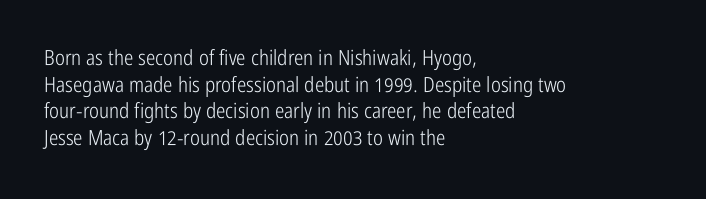
{"italic": "no", "bold": "no", "underline": "no", "align": "left", "line_spacing": "normal", "line_spacing_ratio": 1.27, "letter_spacing": "normal", "letter_spacing_em": 0.0, "glyph_px": 21}
